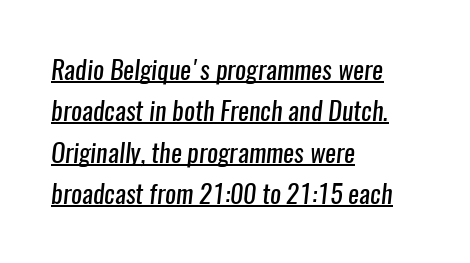
{"bold": "no", "underline": "yes", "align": "left", "line_spacing": "normal", "line_spacing_ratio": 1.59, "letter_spacing": "normal", "letter_spacing_em": 0.0, "glyph_px": 26}
